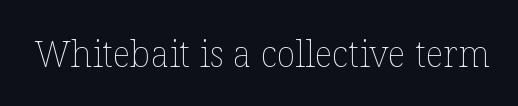
{"italic": "no", "bold": "no", "weight": "thin", "width": "normal", "stroke_contrast": "low", "x_height": "medium", "monospaced": "no", "underline": "no", "letter_spacing": "normal", "letter_spacing_em": 0.0, "glyph_px": 36}
